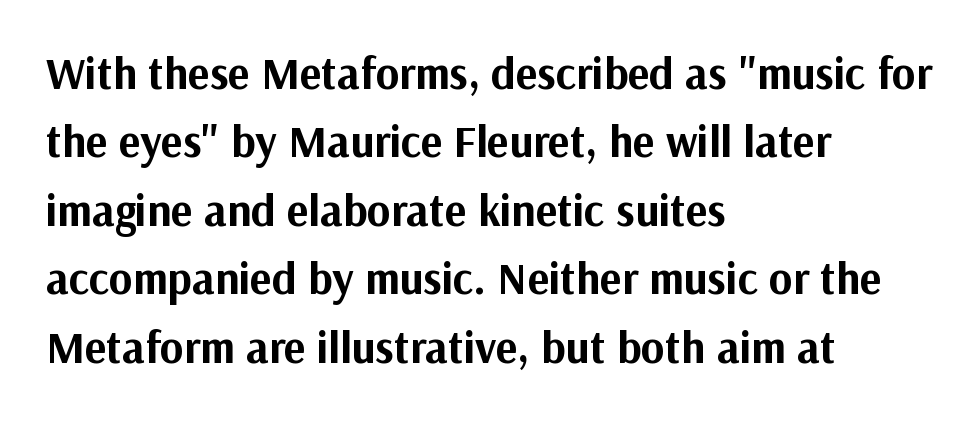
Line beginnings align vertically; line endings do not. Font category for this specimen: sans-serif. Every letter is thick-stroked: bold, no question. The specimen reads as upright at a glance. Rows of type keep a routine distance in the vertical direction.
